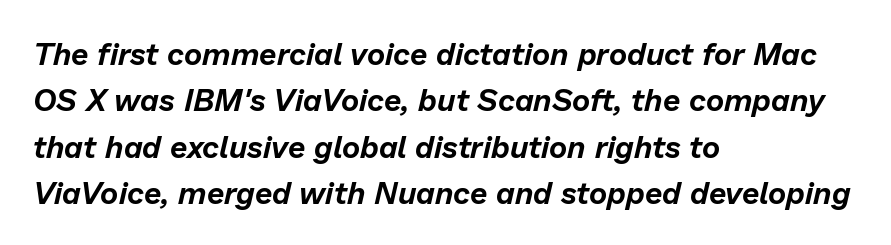
The image shows 31 px text type, italic (leaning right); set left-aligned, normal line spacing (1.5x), normal letter spacing, not underlined; low stroke contrast and a medium x-height.
